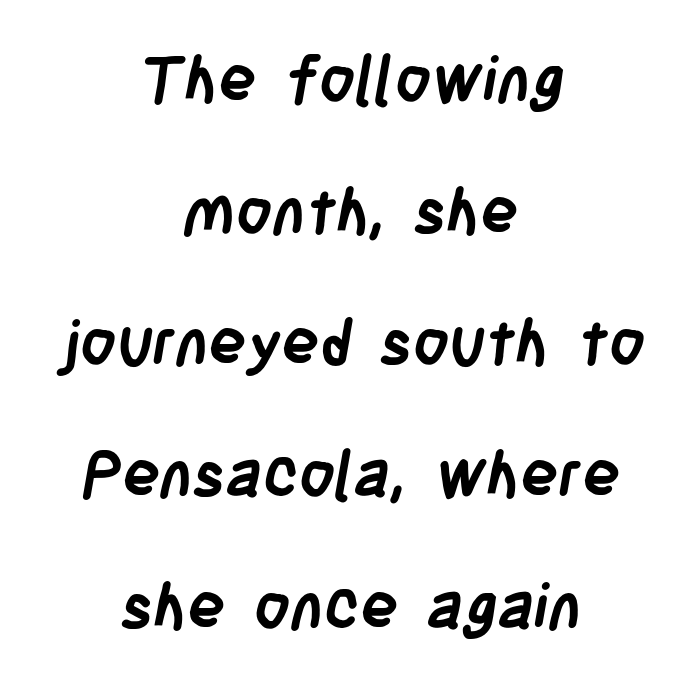
Q: Is the text bold? A: Yes.
Q: Is the typeface a serif or a sans-serif typeface? A: Sans-serif.
Q: Is the text underlined? A: No.
Q: How is the paragraph aligned? A: Centered.
Q: Is the spacing between letters normal or unusually wide? A: Normal.
Q: Is the spacing between lines tight, normal or loose? A: Loose.
Q: Width (condensed, normal, or wide)? A: Condensed.
Q: Stroke contrast? A: Low.
Q: x-height? A: Large.
Q: Monospaced? A: No.
